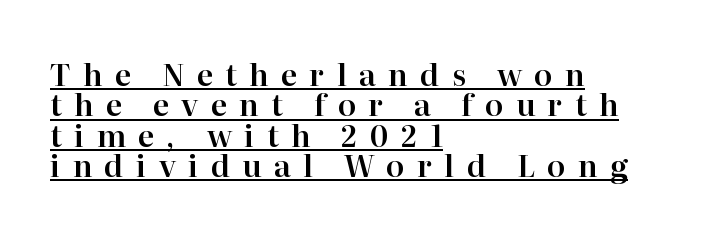
Q: Is the text italic (slanted)? A: No, it is upright.
Q: Is the typeface a serif or a sans-serif typeface? A: Serif.
Q: Is the text underlined? A: Yes.
Q: How is the paragraph aligned? A: Left-aligned.
Q: Is the spacing between letters normal or unusually wide? A: Unusually wide.
Q: Is the spacing between lines tight, normal or loose? A: Tight.
Q: Width (condensed, normal, or wide)? A: Normal.
Q: Stroke contrast? A: High.
Q: x-height? A: Medium.
Q: Monospaced? A: No.
